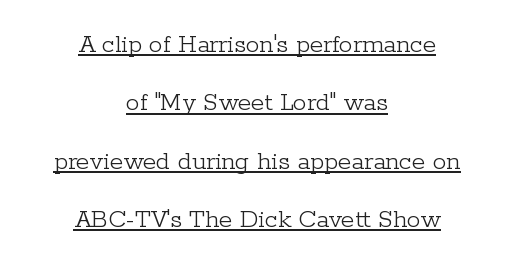
Q: Is the text bold? A: No.
Q: Is the text italic (slanted)? A: No, it is upright.
Q: Is the text underlined? A: Yes.
Q: How is the paragraph aligned? A: Centered.
Q: Is the spacing between letters normal or unusually wide? A: Normal.
Q: Is the spacing between lines tight, normal or loose? A: Loose.
